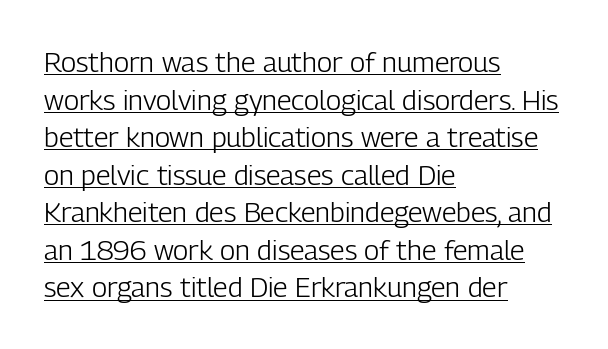
One-word summary of the alignment: left. Every word sits above its own underline. Students, observe: this is what conventionally led text looks like. The type sits square on the baseline with zero lean. Think standard paragraph weight, or any step lighter than that. Each word holds together tightly as a unit, with standard inter-letter gaps.
